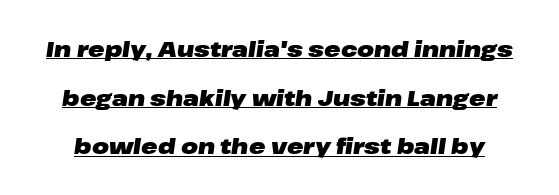
What stands out about the letter spacing? Nothing — it is the standard amount. The specimen includes a rule beneath the text block's lines. Plenty of ink on the page — the face is bold. The block of text is sparse from top to bottom, with ample space between rows. Quick note: italic.
